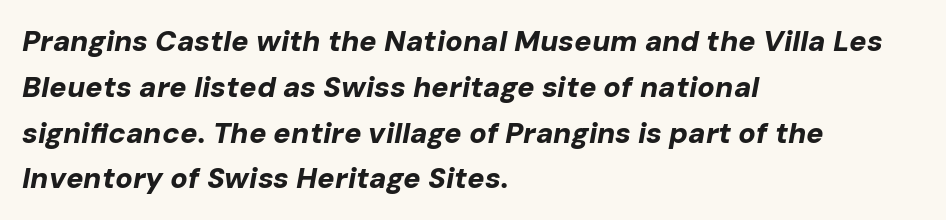
In terms of posture, this sample is oblique. The passage shown is typed in a proportional face where columns would drift. What stands out about the letter spacing? Nothing — it is the standard amount. One-word summary of the alignment: left.
